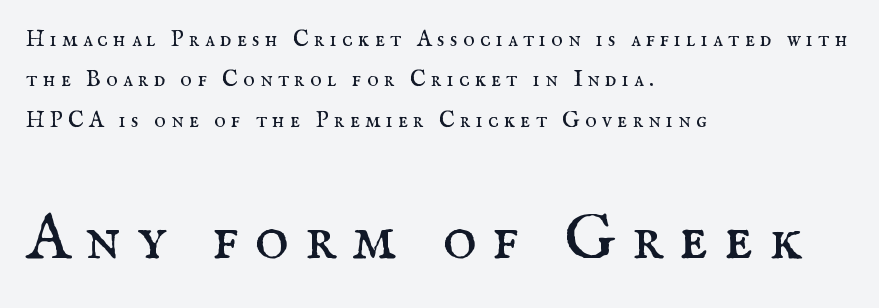
Q: Is the text bold? A: No.
Q: Is the text italic (slanted)? A: No, it is upright.
Q: Is the typeface a serif or a sans-serif typeface? A: Serif.
Q: Is the text underlined? A: No.
Q: How is the paragraph aligned? A: Left-aligned.
Q: Is the spacing between letters normal or unusually wide? A: Unusually wide.
Q: Which block of text is set in a larger size, the first (top) or the second (bottom)? A: The second (bottom) one.
Q: Width (condensed, normal, or wide)? A: Normal.
Q: Stroke contrast? A: Medium.
Q: x-height? A: Small.
Q: Monospaced? A: No.
